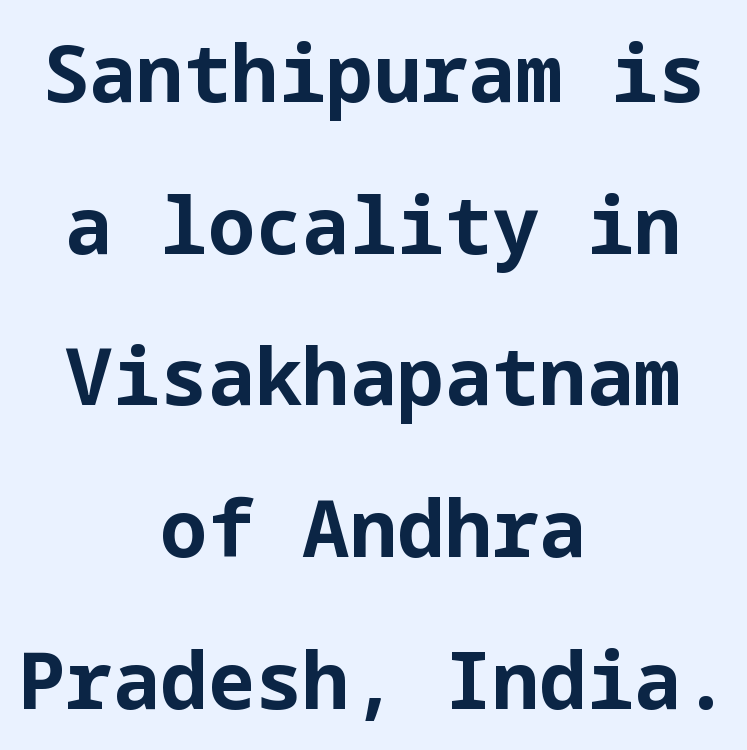
The letters carry no serifs — their stems end cleanly without finishing strokes. Posture: upright roman. The space beneath each line is pristine and unruled. What's the leading like? Stretched, with rows far apart.
